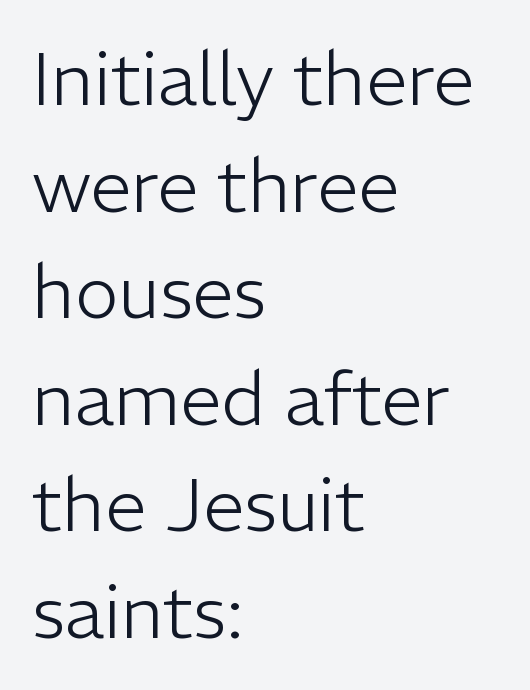
{"serif": "no", "italic": "no", "bold": "no", "weight": "light", "width": "normal", "stroke_contrast": "low", "x_height": "medium", "monospaced": "no", "underline": "no", "align": "left", "line_spacing": "normal", "line_spacing_ratio": 1.44, "letter_spacing": "normal", "letter_spacing_em": 0.0, "glyph_px": 74}
